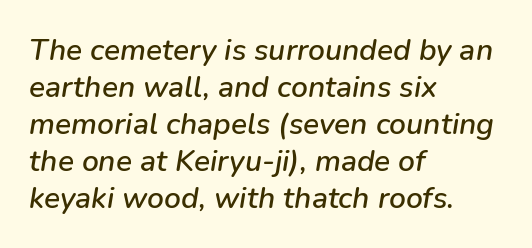
{"italic": "yes", "lean": "right", "slant_degrees": 9, "width": "normal", "stroke_contrast": "low", "x_height": "medium", "monospaced": "no", "underline": "no", "align": "left", "line_spacing_ratio": 1.23, "letter_spacing": "normal", "letter_spacing_em": 0.0, "glyph_px": 30}
